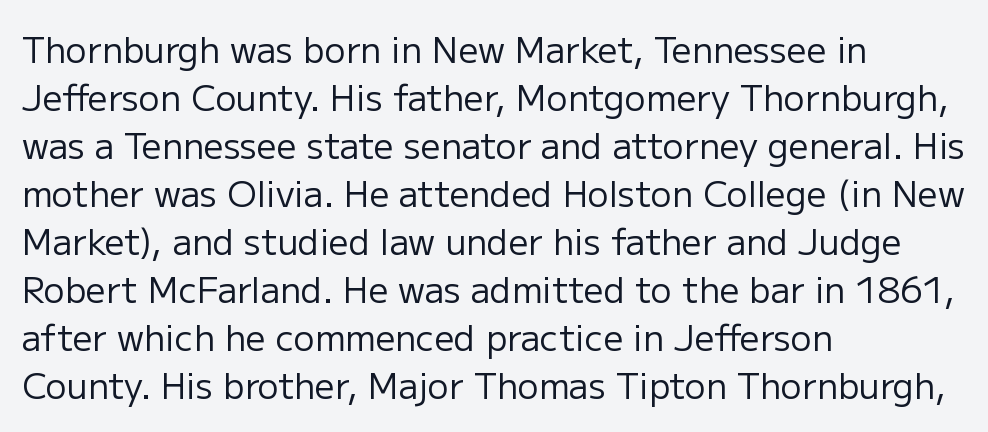
The image shows 35 px regular-weight sans-serif type, upright; set left-aligned, normal line spacing (1.37x), normal letter spacing, not underlined; low stroke contrast and a medium x-height.
